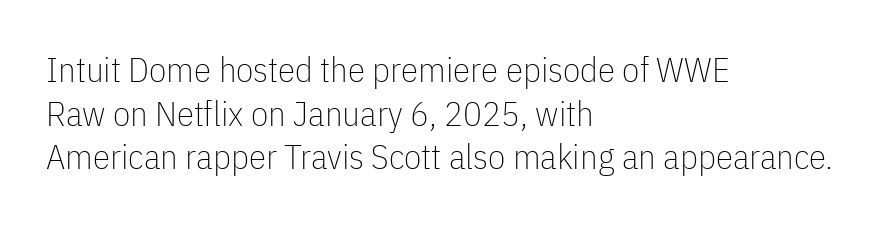
Q: Is the text bold? A: No.
Q: Is the text italic (slanted)? A: No, it is upright.
Q: Is the typeface a serif or a sans-serif typeface? A: Sans-serif.
Q: Is the text underlined? A: No.
Q: How is the paragraph aligned? A: Left-aligned.
Q: Is the spacing between letters normal or unusually wide? A: Normal.
Q: Is the spacing between lines tight, normal or loose? A: Normal.
Q: Width (condensed, normal, or wide)? A: Condensed.
Q: Stroke contrast? A: Low.
Q: x-height? A: Medium.
Q: Monospaced? A: No.
